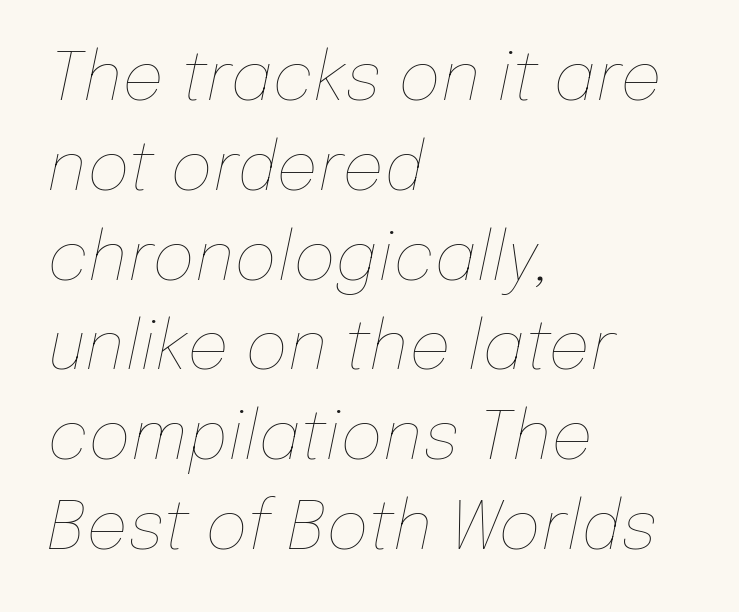
The image shows 66 px thin type, italic (leaning right); set left-aligned, normal line spacing (1.36x), normal letter spacing, not underlined; low stroke contrast and a medium x-height.
